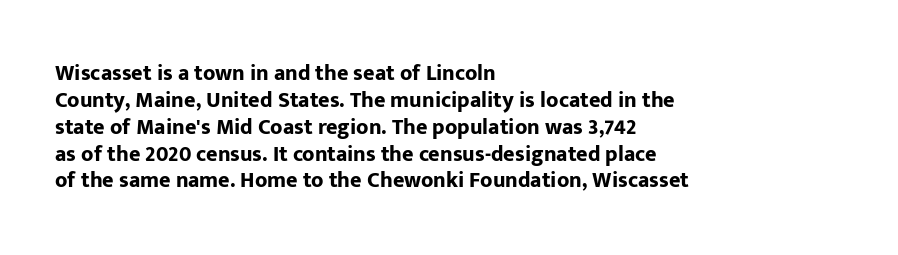
Q: Is the text bold? A: Yes.
Q: Is the text italic (slanted)? A: No, it is upright.
Q: Is the text underlined? A: No.
Q: How is the paragraph aligned? A: Left-aligned.
Q: Is the spacing between letters normal or unusually wide? A: Normal.
